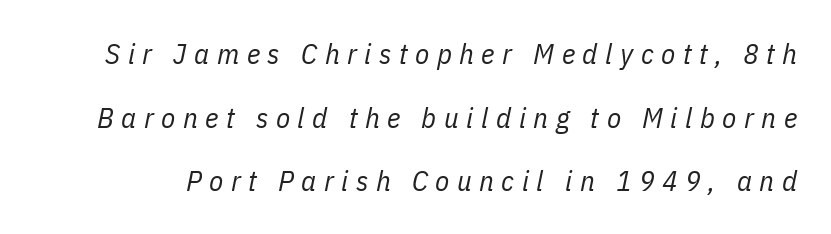
Underlining? Definitely not there. Looks like regular typesetting: each glyph gets only the width it needs. The rendering inserts visible extra space after every character. The lines are spread far apart with generous leading. Tall strokes in this sample are angled rather than plumb. No extra ink here — the face is not bold.
